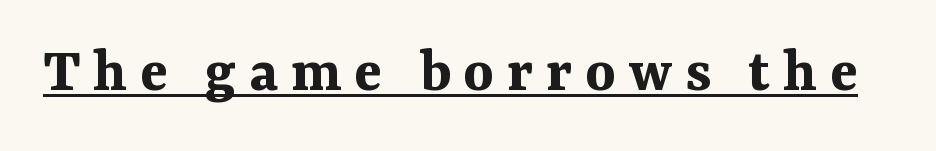
The image shows 64 px bold serif type, upright; set unusually wide letter spacing (+0.2 em), underlined; medium stroke contrast and a medium x-height.
